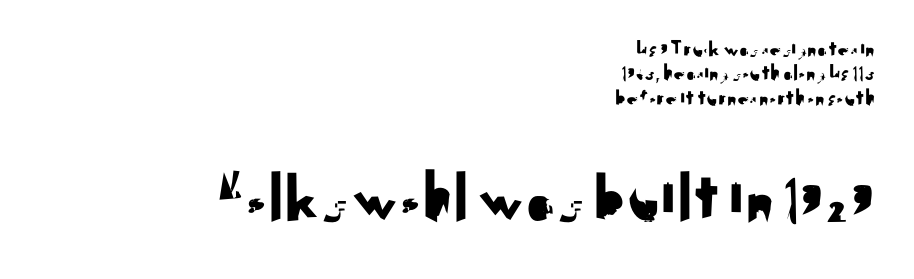
The image shows 70 px sans-serif type, upright; set right-aligned, tight line spacing (1.06x), normal letter spacing, not underlined; the second (bottom) block is 3.04x larger; medium stroke contrast and a small x-height.
